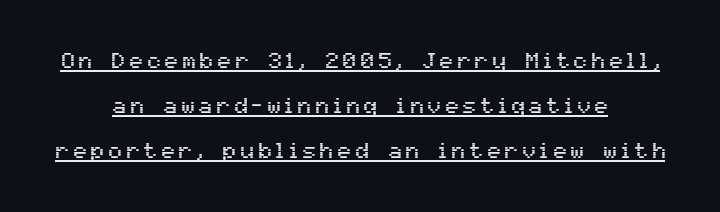
{"italic": "no", "underline": "yes", "align": "center", "line_spacing": "loose", "line_spacing_ratio": 2.05, "letter_spacing": "wide", "letter_spacing_em": 0.2, "glyph_px": 22}
